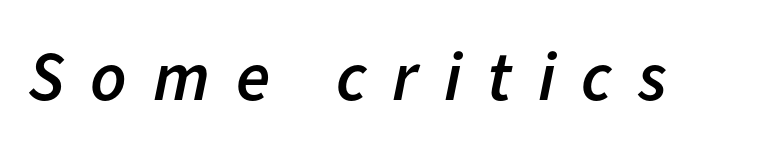
The image shows 70 px semibold type, italic (leaning right); set unusually wide letter spacing (+0.37 em), not underlined; low stroke contrast and a medium x-height.
